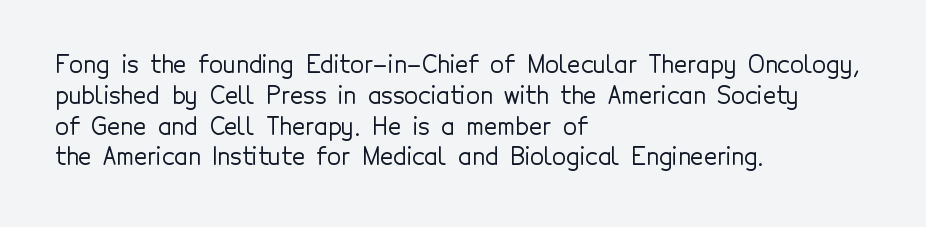
Q: Is the text italic (slanted)? A: No, it is upright.
Q: Is the text underlined? A: No.
Q: How is the paragraph aligned? A: Left-aligned.
Q: Is the spacing between letters normal or unusually wide? A: Normal.
Q: Is the spacing between lines tight, normal or loose? A: Normal.
